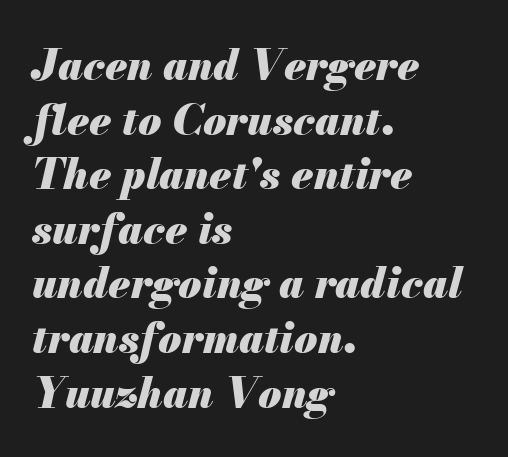
Is the type slanted? Yes — the strokes lean at a clear angle. Left-aligned paragraph, ragged on the right. Honestly, the row spacing looks completely unremarkable. What weight is shown? A full bold with thick strokes. Unmarked baselines from the first word to the last. These lines keep a tight, regular rhythm from letter to letter.
